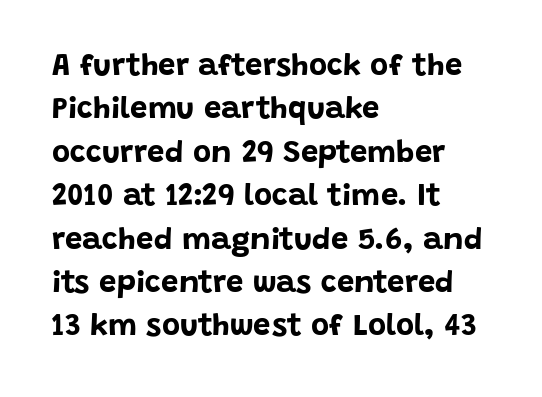
The image shows 31 px bold sans-serif type, upright; set left-aligned, normal line spacing (1.4x), normal letter spacing, not underlined; low stroke contrast and a large x-height.
